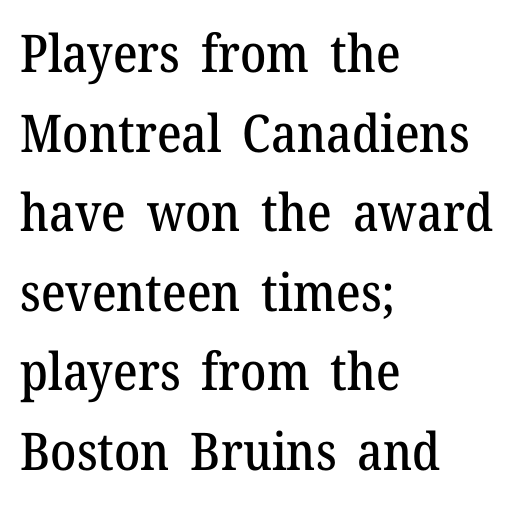
The image shows 52 px serif type, upright; set left-aligned, normal line spacing (1.53x), normal letter spacing, not underlined; medium stroke contrast and a medium x-height.
